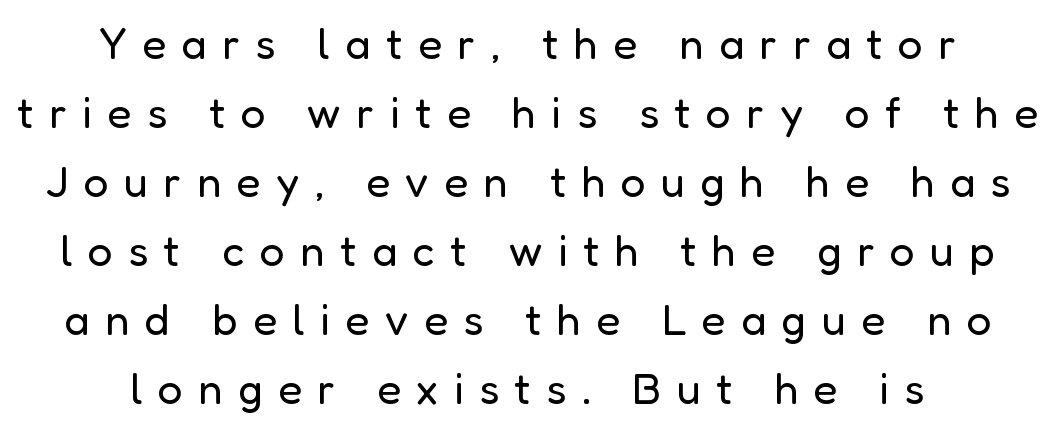
The image shows 44 px regular-weight sans-serif type, upright; set centered, normal line spacing (1.57x), unusually wide letter spacing (+0.35 em), not underlined; low stroke contrast and a medium x-height.
